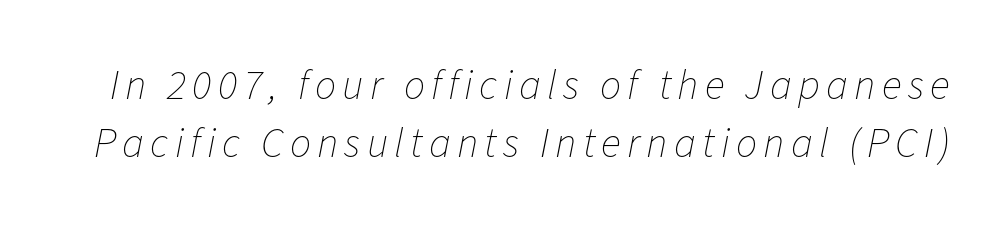
The specimen reads as italic at a glance. Proportional: the letters do not fall into vertical columns. Counters stay open thanks to moderate or lighter strokes. The passage shown is not underscored anywhere. The passage shown stacks its lines at a standard gap.
